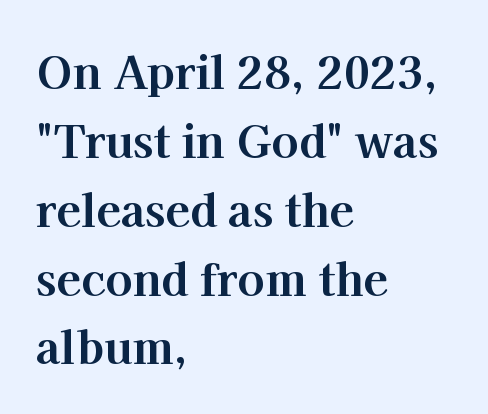
{"serif": "yes", "italic": "no", "bold": "yes", "weight": "bold", "width": "normal", "stroke_contrast": "high", "x_height": "medium", "monospaced": "no", "underline": "no", "align": "left", "line_spacing": "normal", "line_spacing_ratio": 1.53, "letter_spacing": "normal", "letter_spacing_em": 0.0, "glyph_px": 45}
